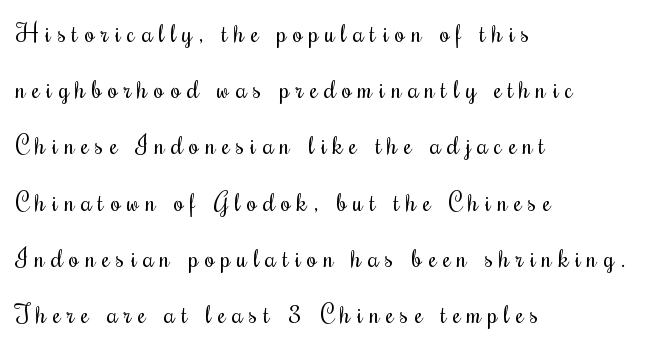
{"bold": "no", "underline": "no", "align": "left", "line_spacing": "loose", "line_spacing_ratio": 2.25, "letter_spacing": "wide", "letter_spacing_em": 0.26, "glyph_px": 25}
